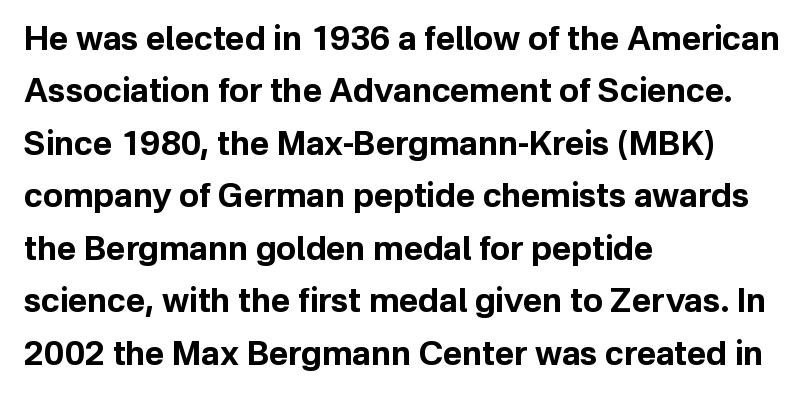
Q: Is the text bold? A: Yes.
Q: Is the text italic (slanted)? A: No, it is upright.
Q: Is the typeface a serif or a sans-serif typeface? A: Sans-serif.
Q: Is the text underlined? A: No.
Q: How is the paragraph aligned? A: Left-aligned.
Q: Is the spacing between letters normal or unusually wide? A: Normal.
Q: Is the spacing between lines tight, normal or loose? A: Normal.
Q: Width (condensed, normal, or wide)? A: Normal.
Q: Stroke contrast? A: Low.
Q: x-height? A: Medium.
Q: Monospaced? A: No.
